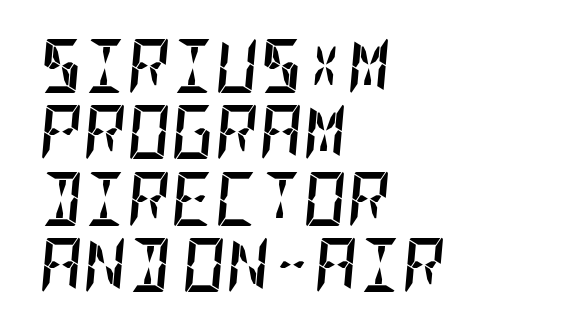
This sample uses an oblique cut, with every glyph tilted off the vertical. Short and long lines alike share a common starting point at left. The type is set solid horizontally, with unmodified tracking. The space directly below the letters is spotless.
